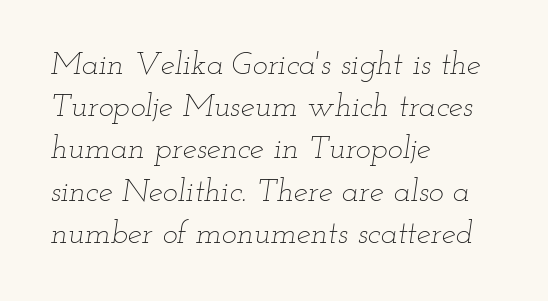
The image shows 32 px thin, wide type, italic (leaning right); set left-aligned, normal line spacing (1.32x), normal letter spacing, not underlined; low stroke contrast and a small x-height.
